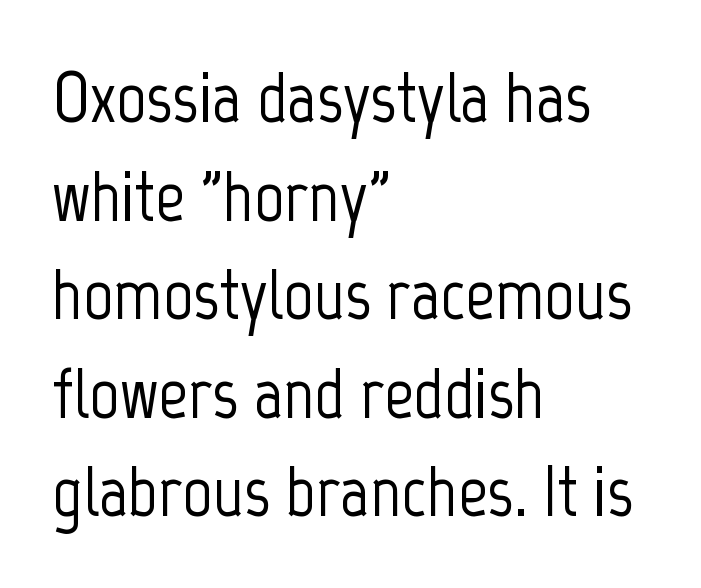
{"serif": "no", "italic": "no", "width": "condensed", "stroke_contrast": "low", "x_height": "medium", "monospaced": "no", "underline": "no", "align": "left", "line_spacing": "normal", "line_spacing_ratio": 1.35, "letter_spacing": "normal", "letter_spacing_em": 0.0, "glyph_px": 73}
